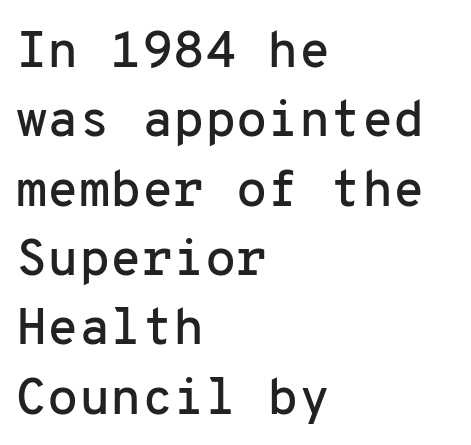
{"serif": "no", "italic": "no", "width": "normal", "stroke_contrast": "low", "x_height": "medium", "monospaced": "yes", "underline": "no", "align": "left", "line_spacing": "normal", "line_spacing_ratio": 1.36, "letter_spacing": "normal", "letter_spacing_em": 0.0, "glyph_px": 51}
